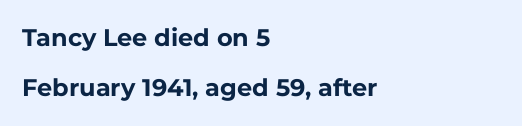
Q: Is the text bold? A: Yes.
Q: Is the text italic (slanted)? A: No, it is upright.
Q: Is the text underlined? A: No.
Q: How is the paragraph aligned? A: Left-aligned.
Q: Is the spacing between letters normal or unusually wide? A: Normal.
Q: Is the spacing between lines tight, normal or loose? A: Loose.
